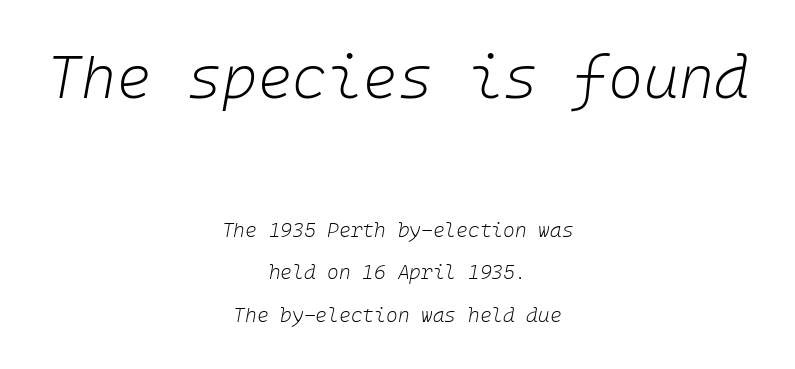
{"italic": "yes", "lean": "right", "slant_degrees": 10, "bold": "no", "weight": "light", "width": "normal", "stroke_contrast": "low", "x_height": "medium", "underline": "no", "align": "center", "line_spacing": "loose", "line_spacing_ratio": 2.13, "letter_spacing": "normal", "letter_spacing_em": 0.0, "larger_block": "first", "size_ratio": 3.0, "glyph_px": 60}
